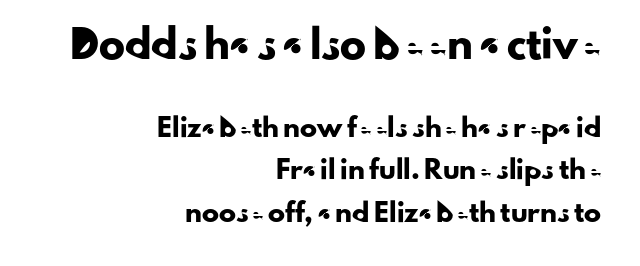
The string is rendered with underlining switched off. The earlier block is typeset at a bigger size than the later block. All the whitespace from short lines collects on the left. These lines stand farther apart than default settings would place them. Nobody touched the tracking dial on this one. The font's upright variant was chosen for this text.
